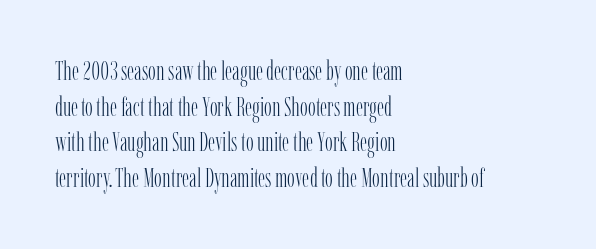
Q: Is the text bold? A: No.
Q: Is the text italic (slanted)? A: No, it is upright.
Q: Is the text underlined? A: No.
Q: How is the paragraph aligned? A: Left-aligned.
Q: Is the spacing between letters normal or unusually wide? A: Normal.
Q: Is the spacing between lines tight, normal or loose? A: Normal.
